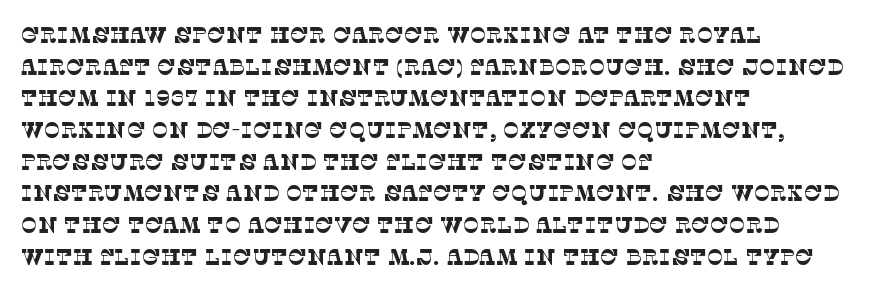
{"bold": "no", "underline": "no", "align": "left", "line_spacing": "normal", "line_spacing_ratio": 1.44, "letter_spacing": "normal", "letter_spacing_em": 0.0, "glyph_px": 22}
